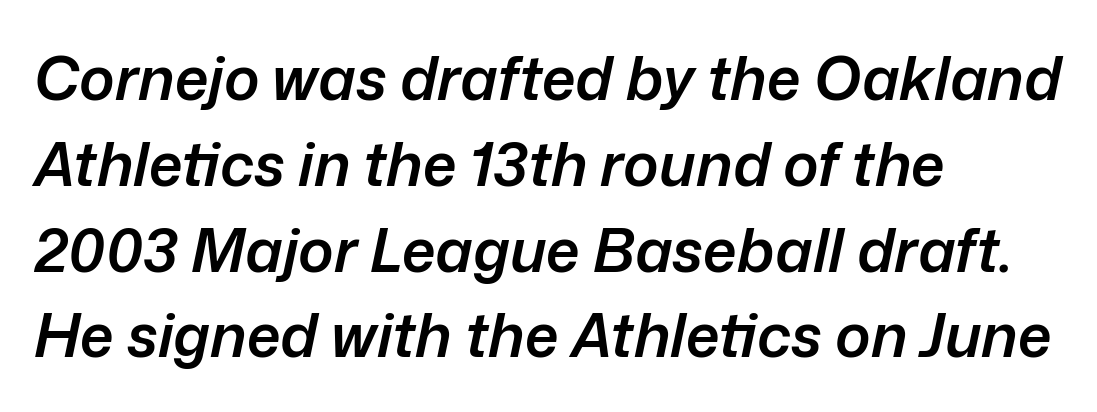
No extra tracking has been applied to these lines. The passage shown leans; its letterforms are oblique. This block has exactly the height ordinary leading produces. Horizontally, the lines are justified to the leading edge only.
